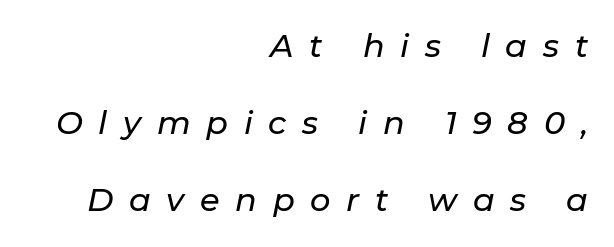
Q: Is the text italic (slanted)? A: Yes, it leans right by about 11 degrees.
Q: Is the text underlined? A: No.
Q: How is the paragraph aligned? A: Right-aligned.
Q: Is the spacing between letters normal or unusually wide? A: Unusually wide.
Q: Is the spacing between lines tight, normal or loose? A: Loose.
Q: Width (condensed, normal, or wide)? A: Normal.
Q: Stroke contrast? A: Low.
Q: x-height? A: Medium.
Q: Monospaced? A: No.
